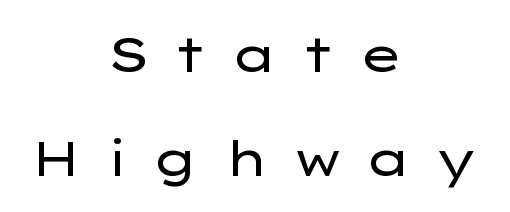
The image shows 48 px regular-weight, wide sans-serif type, upright; set centered, loose line spacing (2.16x), unusually wide letter spacing (+0.46 em), not underlined; low stroke contrast and a medium x-height.
